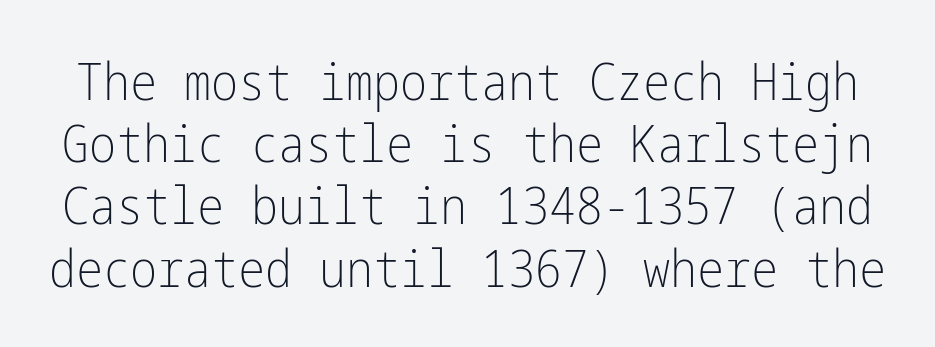
Unlike a traditional serif, this face leaves its strokes unadorned. No italicization has been applied; the sample stays upright. The foot of each line stays bare and open. Nothing heavy about these letters — not bold at all. Standard letterfit; no display-style spreading of the glyphs.
